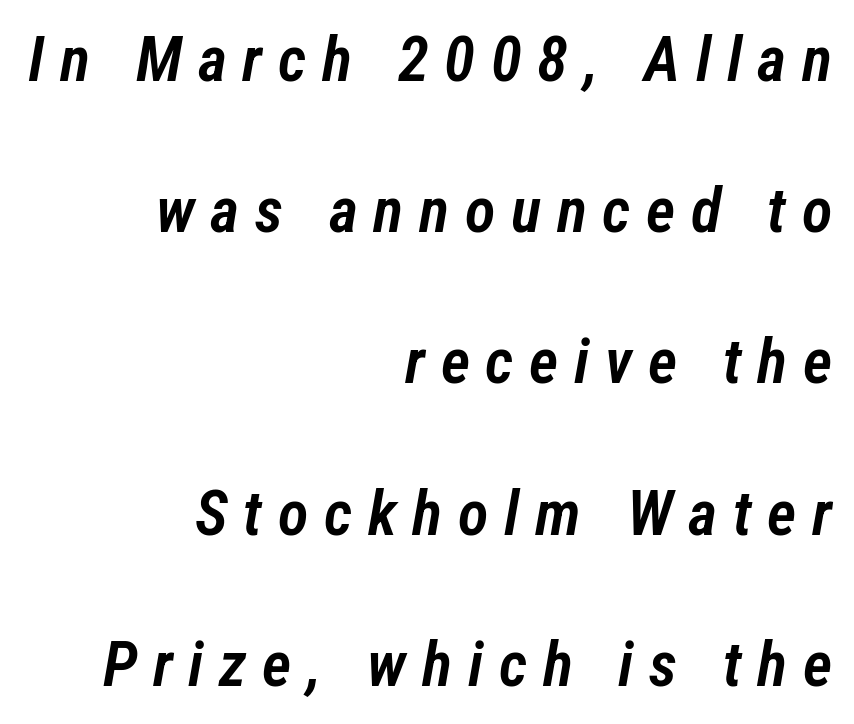
Q: Is the text bold? A: Semi-bold.
Q: Is the text italic (slanted)? A: Yes, it leans right by about 12 degrees.
Q: Is the text underlined? A: No.
Q: How is the paragraph aligned? A: Right-aligned.
Q: Is the spacing between letters normal or unusually wide? A: Unusually wide.
Q: Is the spacing between lines tight, normal or loose? A: Loose.
Q: Width (condensed, normal, or wide)? A: Condensed.
Q: Stroke contrast? A: Low.
Q: x-height? A: Medium.
Q: Monospaced? A: No.
